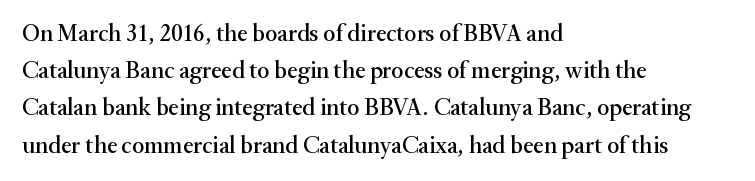
The image shows 24 px text type, upright; set left-aligned, normal line spacing (1.55x), normal letter spacing, not underlined.
